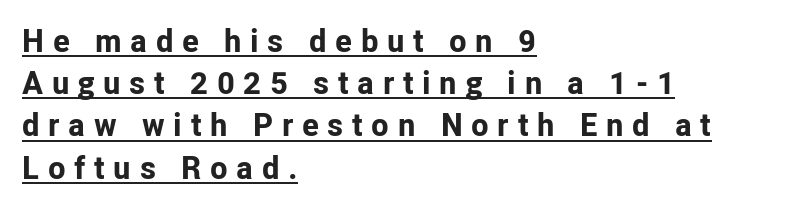
The image shows 32 px bold sans-serif type, upright; set left-aligned, normal line spacing (1.32x), unusually wide letter spacing (+0.27 em), underlined; low stroke contrast and a medium x-height.
